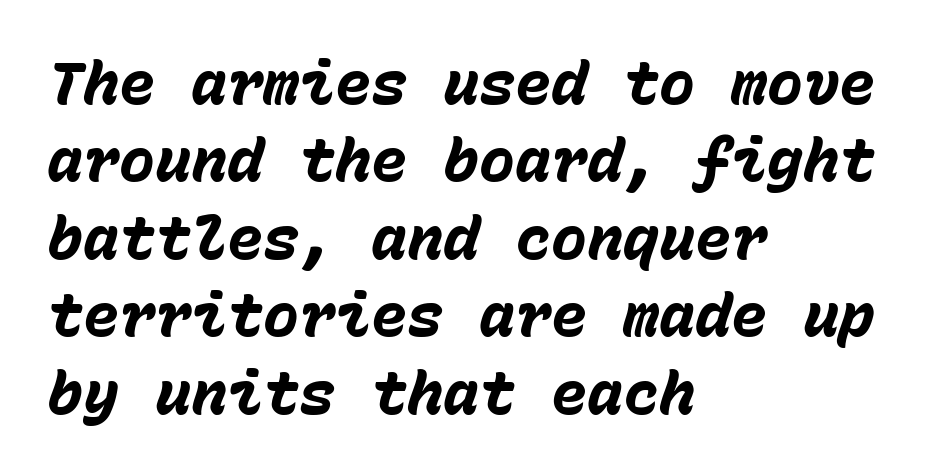
The image shows 60 px heavy type, italic (leaning right), monospaced; set left-aligned, normal line spacing (1.29x), normal letter spacing, not underlined; low stroke contrast and a medium x-height.
